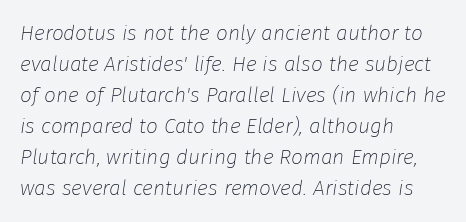
Q: Is the text bold? A: No.
Q: Is the text italic (slanted)? A: Yes, it leans right by about 8 degrees.
Q: Is the text underlined? A: No.
Q: How is the paragraph aligned? A: Left-aligned.
Q: Is the spacing between letters normal or unusually wide? A: Normal.
Q: Is the spacing between lines tight, normal or loose? A: Normal.
